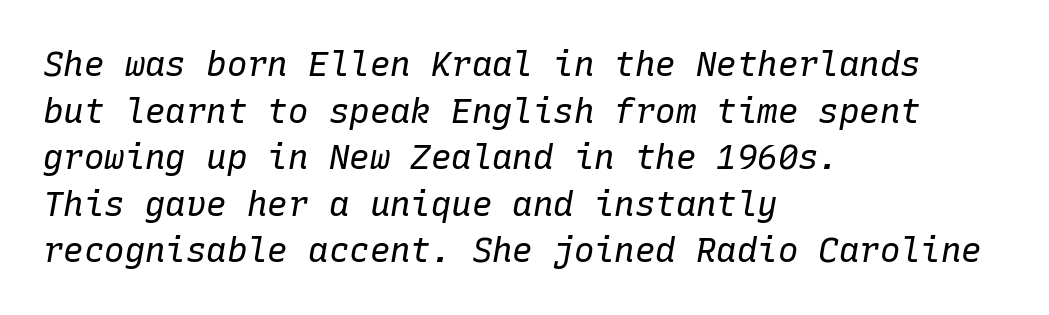
Unbolded letterforms with no extra heft. Vertical spacing — default. Here the designer chose a console-style face with uniform glyph widths. This rendering uses left alignment, leaving the right contour irregular.
